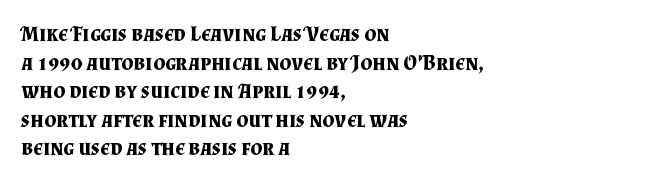
The image shows 21 px bold type, upright; set left-aligned, normal line spacing (1.36x), normal letter spacing, not underlined.
